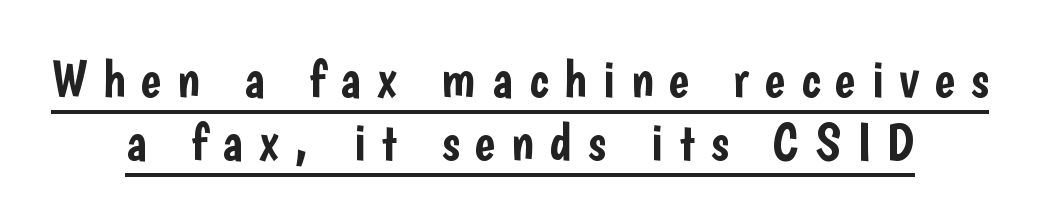
{"serif": "no", "italic": "no", "width": "condensed", "stroke_contrast": "low", "x_height": "medium", "monospaced": "no", "underline": "yes", "line_spacing_ratio": 1.16, "letter_spacing": "wide", "letter_spacing_em": 0.29, "glyph_px": 54}
